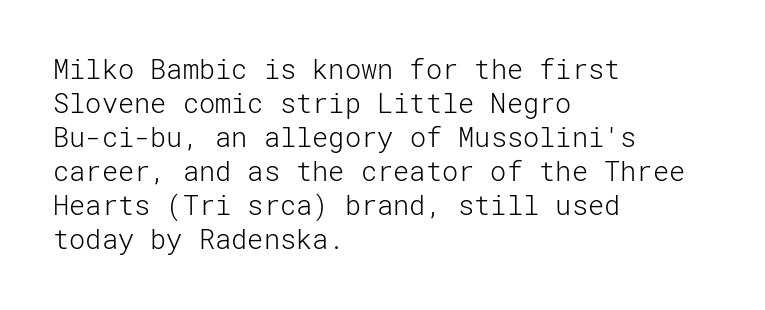
The image shows 27 px text type, upright; set left-aligned, normal line spacing (1.26x), normal letter spacing, not underlined.
